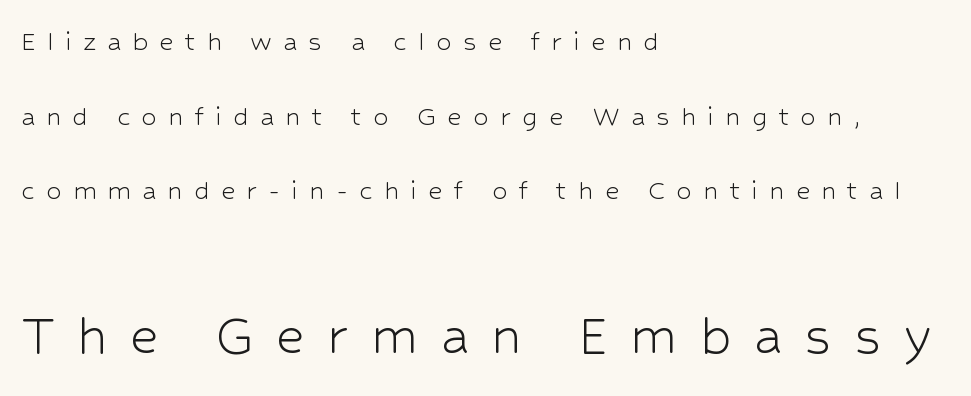
The image shows 62 px light sans-serif type, upright; set left-aligned, loose line spacing (2.41x), unusually wide letter spacing (+0.36 em), not underlined; the second (bottom) block is 2.0x larger; low stroke contrast and a medium x-height.
